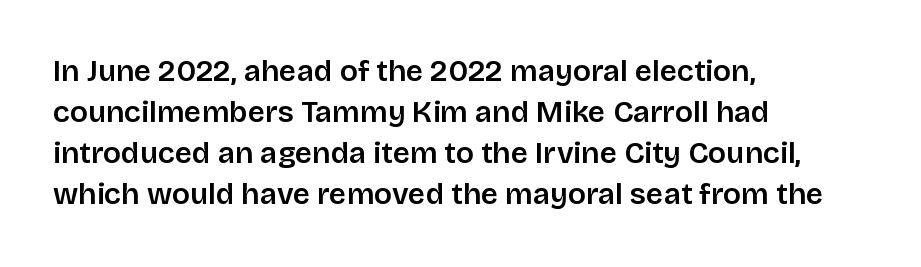
{"serif": "no", "italic": "no", "width": "normal", "stroke_contrast": "low", "x_height": "large", "monospaced": "no", "underline": "no", "align": "left", "line_spacing": "normal", "line_spacing_ratio": 1.37, "letter_spacing": "normal", "letter_spacing_em": 0.0, "glyph_px": 30}
